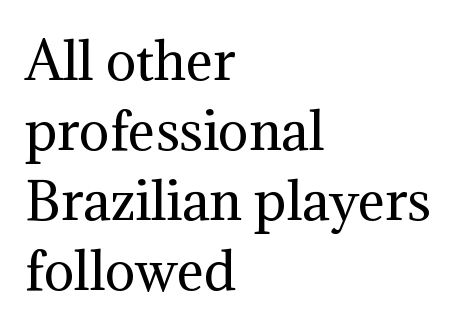
{"serif": "yes", "italic": "no", "bold": "no", "weight": "regular", "width": "normal", "stroke_contrast": "medium", "x_height": "medium", "monospaced": "no", "underline": "no", "align": "left", "line_spacing": "normal", "line_spacing_ratio": 1.37, "letter_spacing": "normal", "letter_spacing_em": 0.0, "glyph_px": 51}
